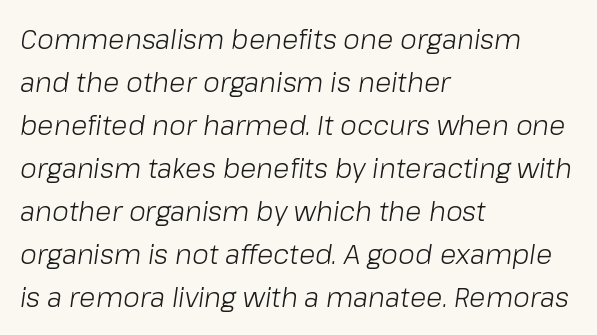
Q: Is the text bold? A: No.
Q: Is the text italic (slanted)? A: Yes, it leans right by about 8 degrees.
Q: Is the text underlined? A: No.
Q: How is the paragraph aligned? A: Left-aligned.
Q: Is the spacing between letters normal or unusually wide? A: Normal.
Q: Is the spacing between lines tight, normal or loose? A: Normal.
